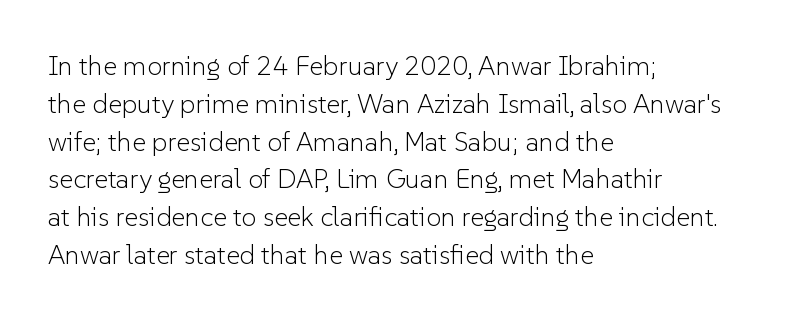
Short note: letters normally spaced. These lines are set flush left with a ragged right edge. The passage shown is not bold in any degree. Rows of type keep a routine distance in the vertical direction. This is the regular roman posture of the typeface.
